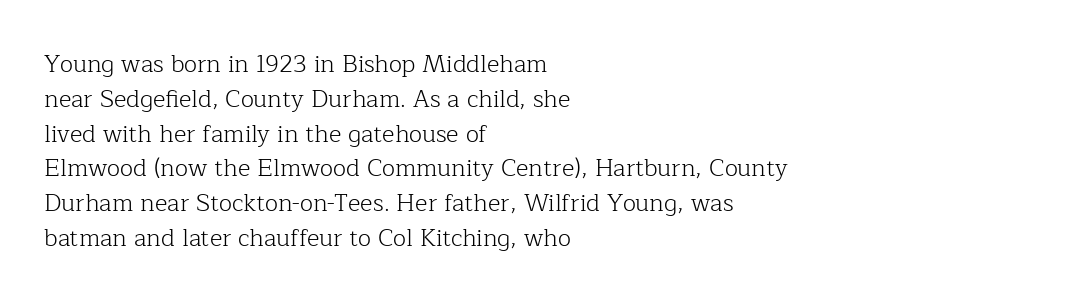
{"italic": "no", "bold": "no", "underline": "no", "align": "left", "line_spacing": "normal", "line_spacing_ratio": 1.45, "letter_spacing": "normal", "letter_spacing_em": 0.0, "glyph_px": 24}
